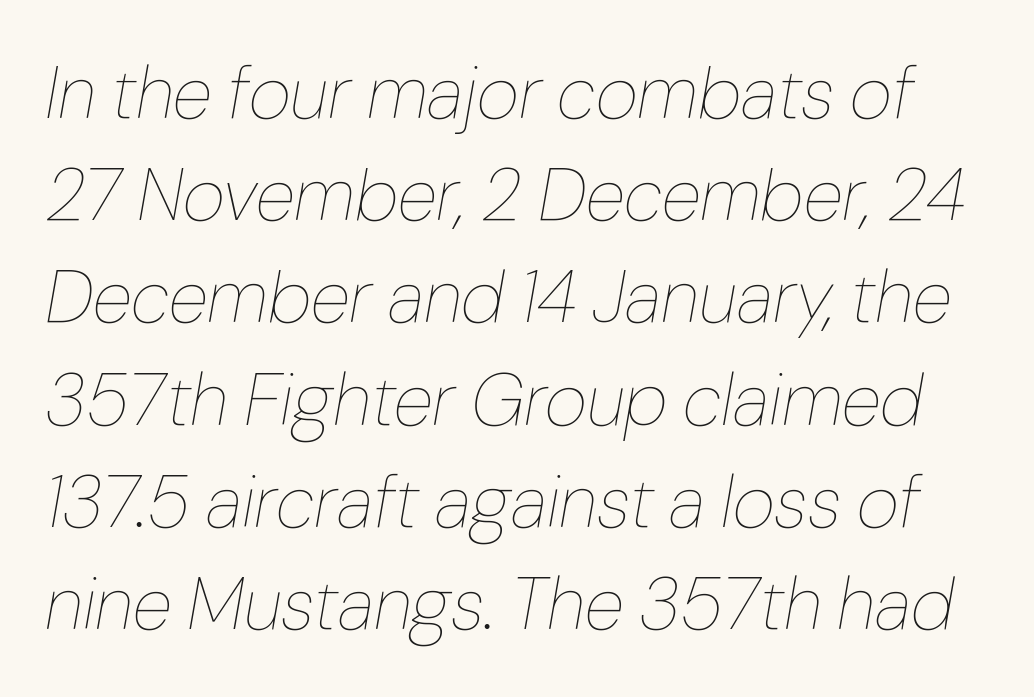
The font's italic variant was chosen for this text. The letters look calm and open, with moderate or lighter stems. In terms of letterspacing, this is plain default setting. The passage shown is typed in a proportional face where columns would drift. Has an underline been added? It has not. These lines sit exactly where default settings would place them.
